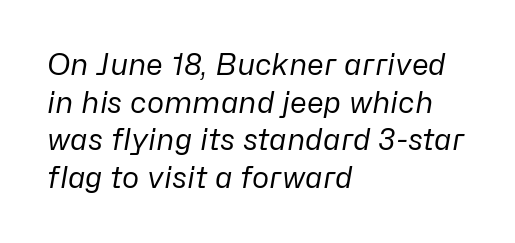
{"italic": "yes", "lean": "right", "slant_degrees": 10, "bold": "no", "weight": "regular", "width": "normal", "stroke_contrast": "low", "x_height": "medium", "monospaced": "no", "underline": "no", "align": "left", "line_spacing": "normal", "line_spacing_ratio": 1.3, "letter_spacing": "normal", "letter_spacing_em": 0.0, "glyph_px": 29}
